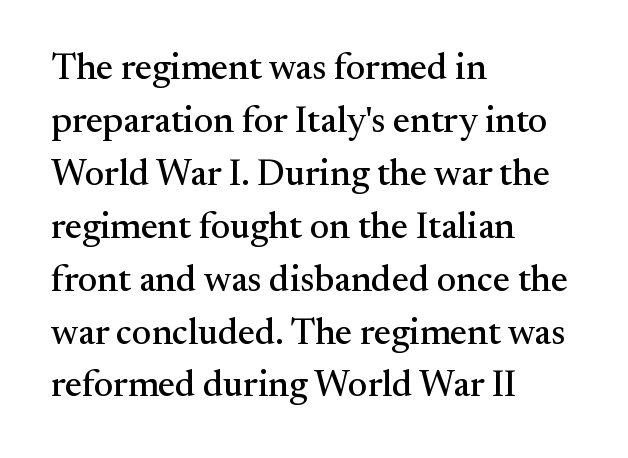
The image shows 37 px serif type, upright; set left-aligned, normal line spacing (1.43x), normal letter spacing, not underlined; medium stroke contrast and a small x-height.
